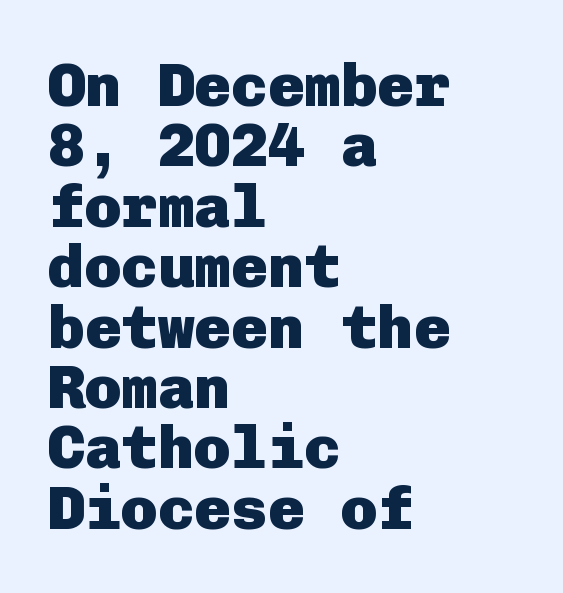
The image shows 61 px heavy sans-serif type, upright; set left-aligned, tight line spacing (0.99x), normal letter spacing, not underlined; low stroke contrast and a medium x-height.
